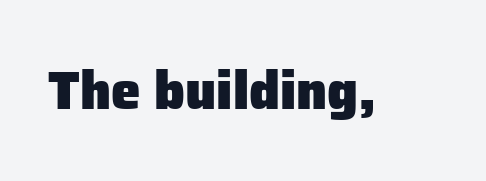
Q: Is the text bold? A: Yes.
Q: Is the text italic (slanted)? A: No, it is upright.
Q: Is the typeface a serif or a sans-serif typeface? A: Sans-serif.
Q: Is the text underlined? A: No.
Q: Is the spacing between letters normal or unusually wide? A: Normal.
Q: Width (condensed, normal, or wide)? A: Normal.
Q: Stroke contrast? A: Low.
Q: x-height? A: Medium.
Q: Monospaced? A: No.
